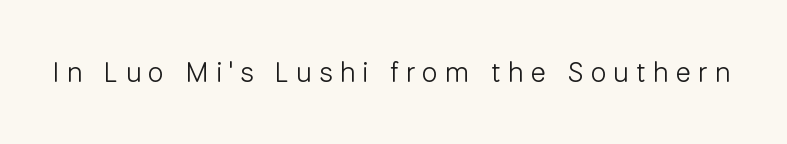
Observe the wide spacing: letters keep a clear distance from each other. Nothing heavy about these letters — not bold at all. Bare-footed words on every line. Every character sits straight up, as roman type does.
